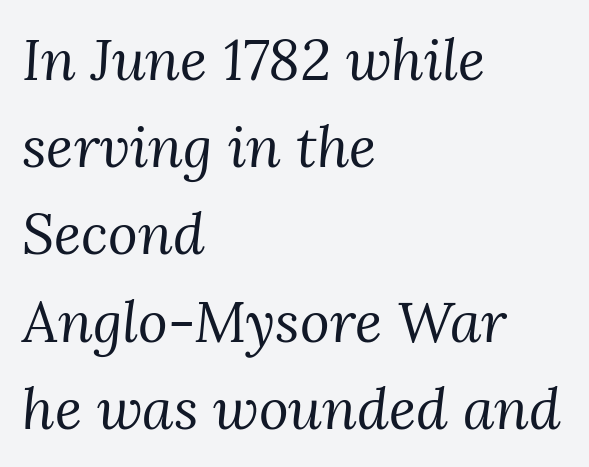
Varying glyph widths throughout — classic text-font behaviour. Does the type have serifs? Yes, each stem ends in a small foot. The ragged edge is on the right, which tells us the setting is flush left. The letterforms sit shoulder to shoulder at normal distance. This block has exactly the height ordinary leading produces. Tall strokes in this sample are angled rather than plumb.
